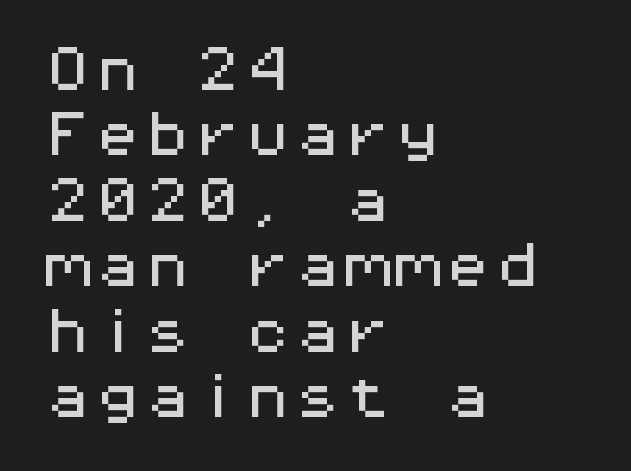
Q: Is the text italic (slanted)? A: No, it is upright.
Q: Is the typeface a serif or a sans-serif typeface? A: Sans-serif.
Q: Is the text underlined? A: No.
Q: How is the paragraph aligned? A: Left-aligned.
Q: Is the spacing between letters normal or unusually wide? A: Normal.
Q: Is the spacing between lines tight, normal or loose? A: Normal.
Q: Width (condensed, normal, or wide)? A: Wide.
Q: Stroke contrast? A: Medium.
Q: x-height? A: Medium.
Q: Monospaced? A: Yes.
